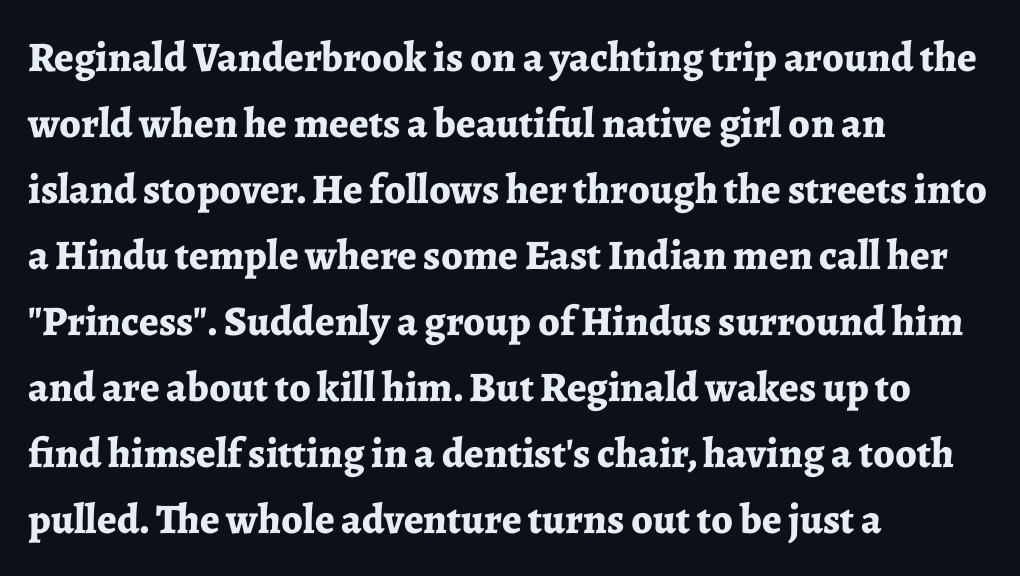
Q: Is the text bold? A: Yes.
Q: Is the text italic (slanted)? A: No, it is upright.
Q: Is the typeface a serif or a sans-serif typeface? A: Serif.
Q: Is the text underlined? A: No.
Q: How is the paragraph aligned? A: Left-aligned.
Q: Is the spacing between letters normal or unusually wide? A: Normal.
Q: Is the spacing between lines tight, normal or loose? A: Normal.
Q: Width (condensed, normal, or wide)? A: Normal.
Q: Stroke contrast? A: Low.
Q: x-height? A: Medium.
Q: Monospaced? A: No.
